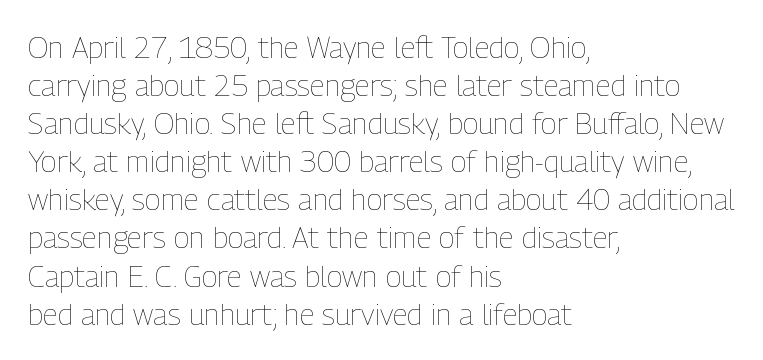
The image shows 30 px thin, condensed type, upright; set left-aligned, normal line spacing (1.27x), normal letter spacing, not underlined; low stroke contrast and a medium x-height.
